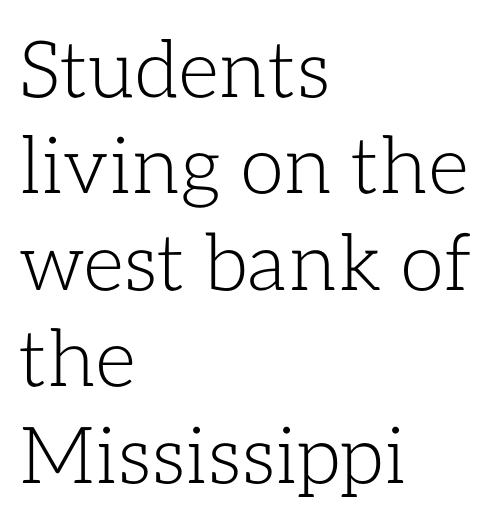
{"italic": "no", "bold": "no", "weight": "light", "width": "normal", "stroke_contrast": "low", "x_height": "medium", "monospaced": "no", "underline": "no", "align": "left", "line_spacing_ratio": 1.22, "letter_spacing": "normal", "letter_spacing_em": 0.0, "glyph_px": 79}
